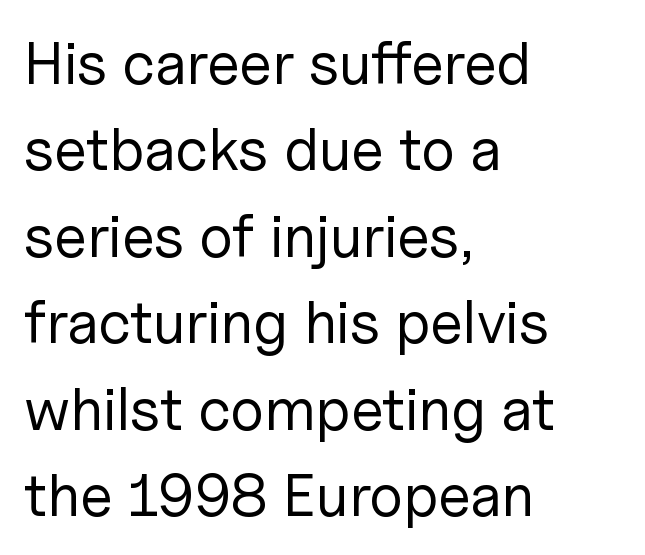
{"serif": "no", "italic": "no", "bold": "no", "weight": "regular", "width": "normal", "stroke_contrast": "low", "x_height": "medium", "monospaced": "no", "underline": "no", "align": "left", "line_spacing": "normal", "line_spacing_ratio": 1.44, "letter_spacing": "normal", "letter_spacing_em": 0.0, "glyph_px": 60}
